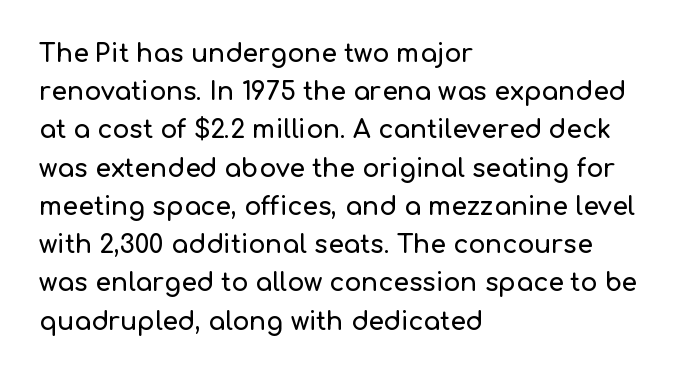
The image shows 25 px text type, upright; set left-aligned, normal line spacing (1.53x), normal letter spacing, not underlined.
